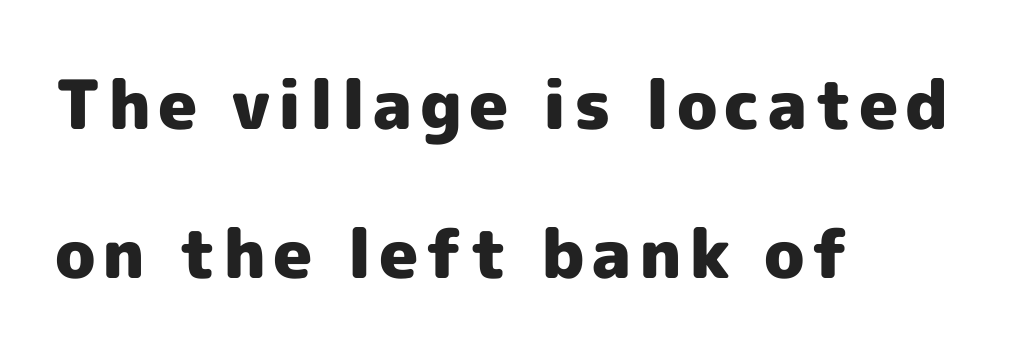
Italic? Not at all — the glyphs are vertical. Whoever set this chose breathing room over compactness in the vertical rhythm. Caption: multi-line text, flush left, ragged right. The strip under each line holds only bare page. Does the weight exceed regular? Yes, all the way to bold. These lines are rendered in a variable-pitch font.
